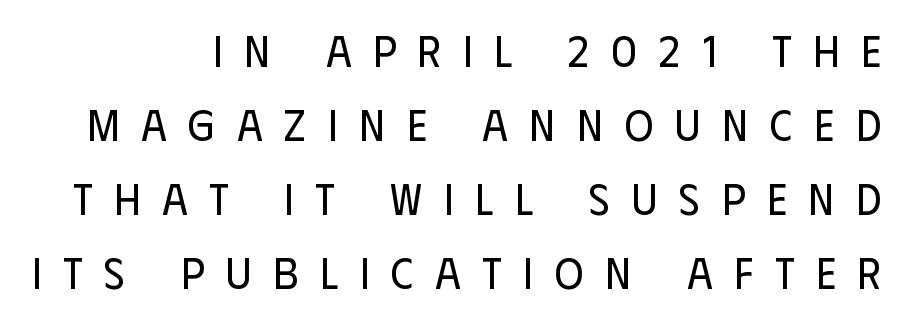
The image shows 44 px regular-weight, condensed sans-serif type, upright; set normal line spacing (1.68x), unusually wide letter spacing (+0.5 em), not underlined; low stroke contrast and a large x-height.
